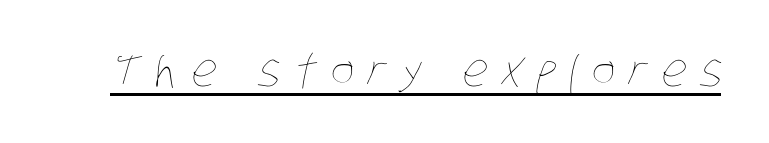
{"bold": "no", "weight": "thin", "width": "condensed", "stroke_contrast": "low", "x_height": "large", "monospaced": "no", "underline": "yes", "letter_spacing": "wide", "letter_spacing_em": 0.31, "glyph_px": 45}
